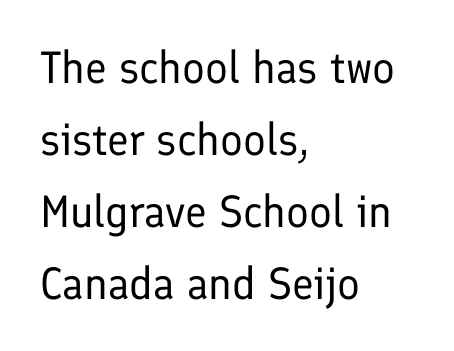
Q: Is the text bold? A: No.
Q: Is the text italic (slanted)? A: No, it is upright.
Q: Is the typeface a serif or a sans-serif typeface? A: Sans-serif.
Q: Is the text underlined? A: No.
Q: How is the paragraph aligned? A: Left-aligned.
Q: Is the spacing between letters normal or unusually wide? A: Normal.
Q: Is the spacing between lines tight, normal or loose? A: Normal.
Q: Width (condensed, normal, or wide)? A: Normal.
Q: Stroke contrast? A: Low.
Q: x-height? A: Medium.
Q: Monospaced? A: No.
